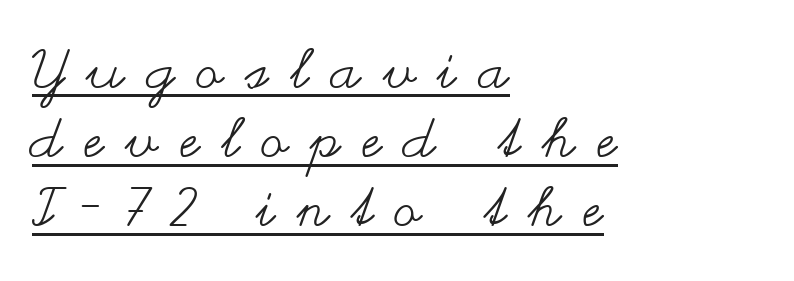
The image shows 54 px regular-weight, wide type; set left-aligned, normal line spacing (1.28x), unusually wide letter spacing (+0.42 em), underlined; medium stroke contrast and a small x-height.
